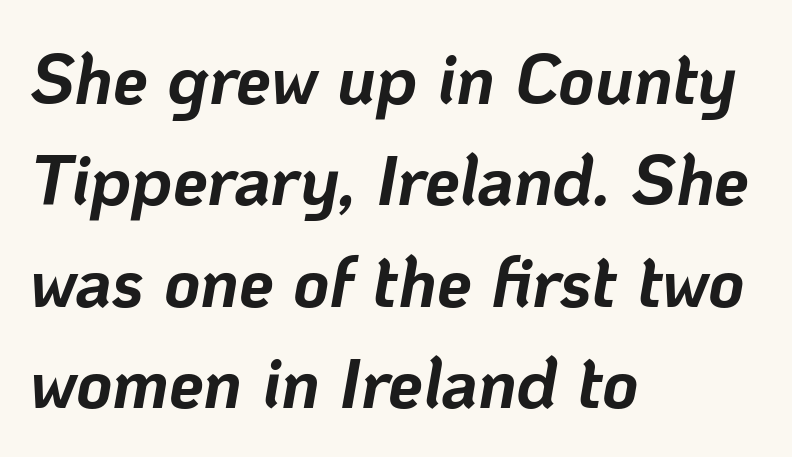
The image shows 70 px bold type, italic (leaning right); set left-aligned, normal line spacing (1.45x), normal letter spacing, not underlined; low stroke contrast and a medium x-height.
